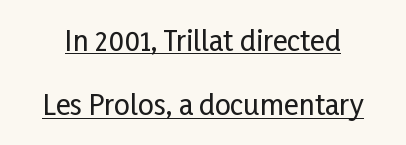
{"serif": "no", "italic": "no", "width": "condensed", "stroke_contrast": "low", "x_height": "medium", "monospaced": "no", "underline": "yes", "line_spacing": "loose", "line_spacing_ratio": 2.3, "letter_spacing": "normal", "letter_spacing_em": 0.0, "glyph_px": 28}
